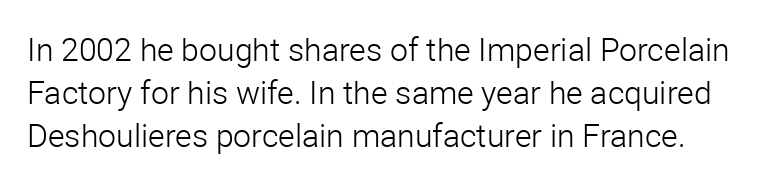
Q: Is the text bold? A: No.
Q: Is the text italic (slanted)? A: No, it is upright.
Q: Is the typeface a serif or a sans-serif typeface? A: Sans-serif.
Q: Is the text underlined? A: No.
Q: Is the spacing between letters normal or unusually wide? A: Normal.
Q: Is the spacing between lines tight, normal or loose? A: Normal.
Q: Width (condensed, normal, or wide)? A: Normal.
Q: Stroke contrast? A: Low.
Q: x-height? A: Medium.
Q: Monospaced? A: No.
